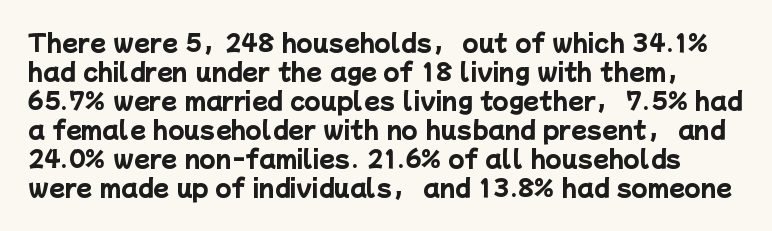
Does the leading feel generous? No, just average. Unmarked baselines from the first word to the last. Students, this is bold: see how much ink each stroke carries. How are the letters spaced? Ordinarily, with no added tracking.
